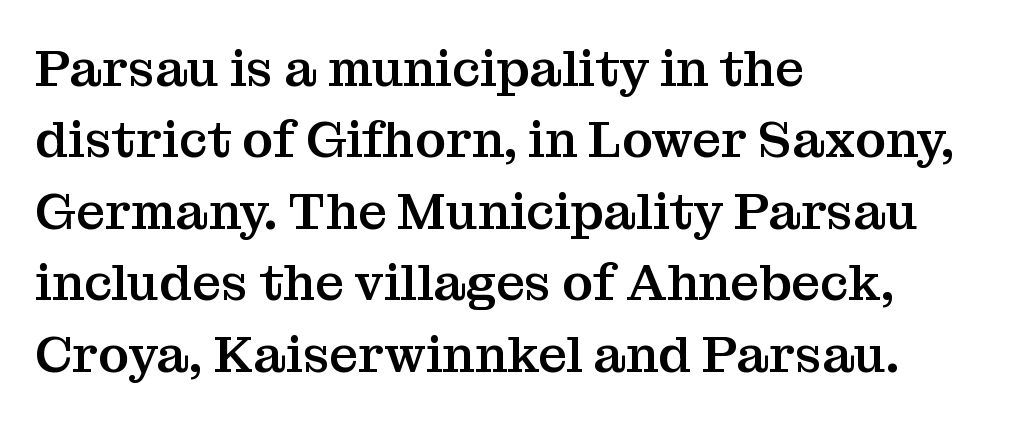
The image shows 51 px serif type, upright; set left-aligned, normal line spacing (1.4x), normal letter spacing, not underlined; medium stroke contrast and a medium x-height.
